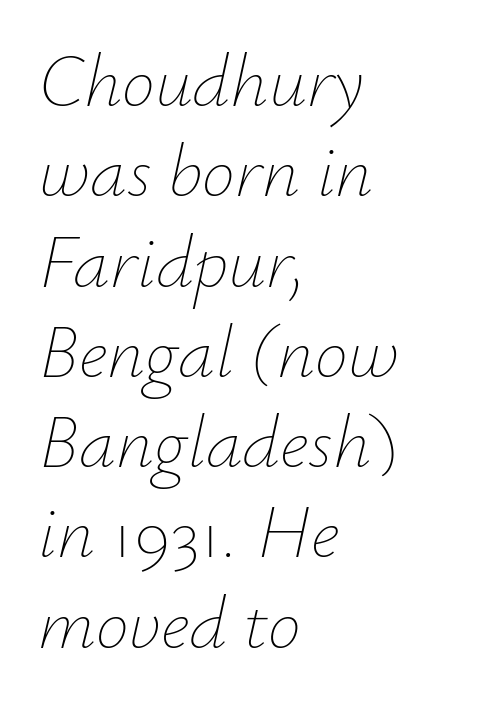
The image shows 74 px thin type, italic (leaning right); set left-aligned, line spacing 1.22x, normal letter spacing, not underlined; low stroke contrast and a small x-height.
